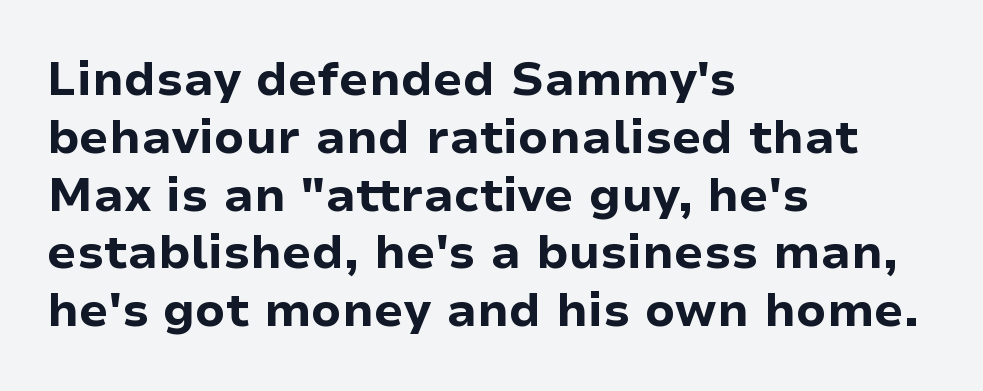
Q: Is the text bold? A: Yes.
Q: Is the text italic (slanted)? A: No, it is upright.
Q: Is the typeface a serif or a sans-serif typeface? A: Sans-serif.
Q: Is the text underlined? A: No.
Q: How is the paragraph aligned? A: Left-aligned.
Q: Is the spacing between letters normal or unusually wide? A: Normal.
Q: Width (condensed, normal, or wide)? A: Normal.
Q: Stroke contrast? A: Low.
Q: x-height? A: Medium.
Q: Monospaced? A: No.
